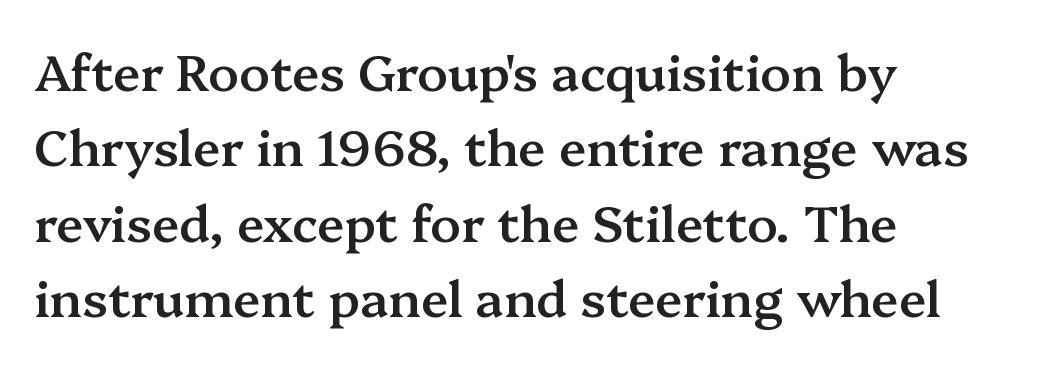
Are there feet on the stems? There are — it's a serif. Between one letter and the next there's only the usual sliver of space. The lines sit at an ordinary, default distance from one another. The passage shown is not underscored anywhere.
